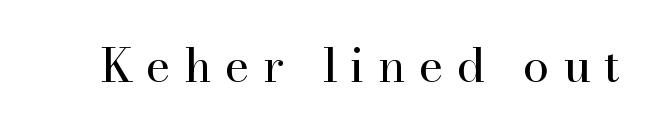
The image shows 47 px regular-weight serif type, upright; set unusually wide letter spacing (+0.28 em), not underlined; high stroke contrast and a small x-height.
